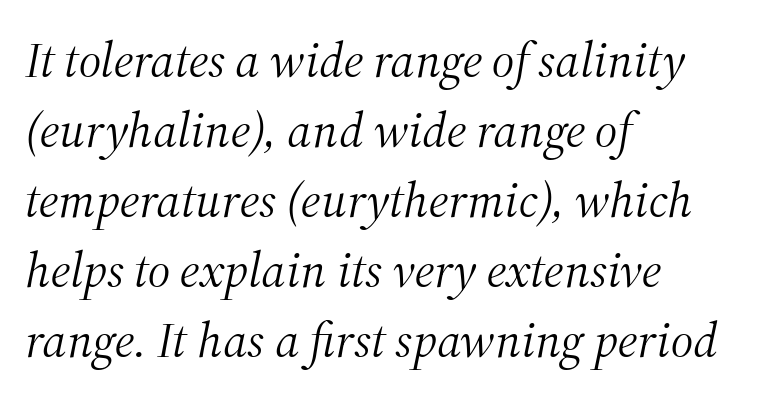
Line beginnings align vertically; line endings do not. Varying glyph widths throughout — classic text-font behaviour. The letters carry serifs — small finishing strokes at the ends of their stems. These lines sit exactly where default settings would place them. Slant detected: the letters are inclined.
